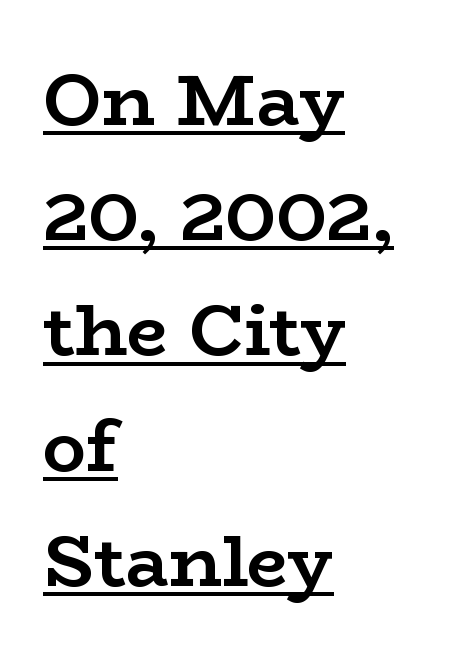
{"serif": "yes", "italic": "no", "bold": "yes", "weight": "semibold", "width": "wide", "stroke_contrast": "low", "x_height": "medium", "monospaced": "no", "underline": "yes", "align": "left", "line_spacing": "normal", "line_spacing_ratio": 1.6, "letter_spacing": "normal", "letter_spacing_em": 0.0, "glyph_px": 72}
